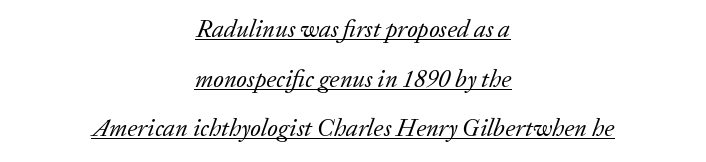
Q: Is the text bold? A: No.
Q: Is the text italic (slanted)? A: Yes, it leans right by about 20 degrees.
Q: Is the text underlined? A: Yes.
Q: How is the paragraph aligned? A: Centered.
Q: Is the spacing between letters normal or unusually wide? A: Normal.
Q: Is the spacing between lines tight, normal or loose? A: Loose.
